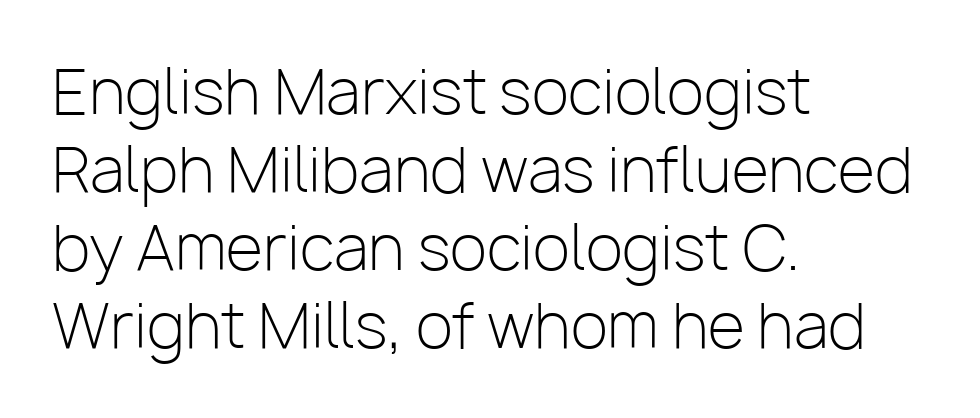
No feet cap the strokes, marking this as sans-serif type. Notice how the passage keeps a crisp vertical edge on the left only. Evenly set lines give the paragraph a standard silhouette. Character widths vary here, with narrow letters taking less room than wide ones. Any mark beneath the type? The region is blank. The gaps between neighbouring characters are ordinary and unremarkable.
